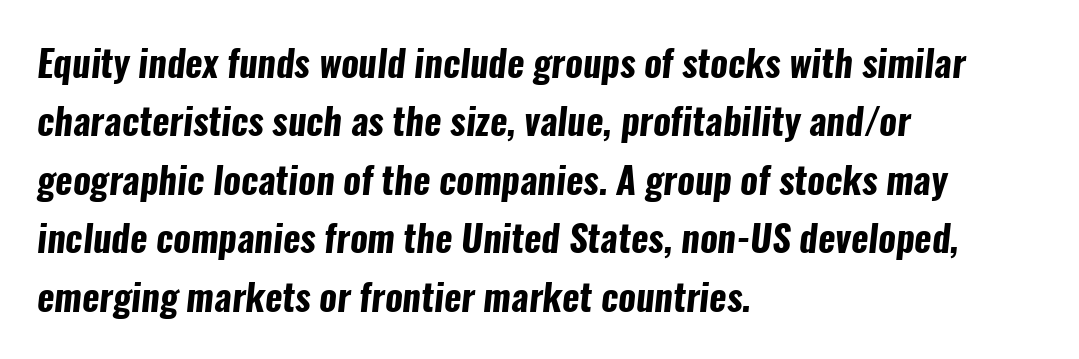
{"serif": "no", "bold": "yes", "weight": "bold", "width": "condensed", "stroke_contrast": "low", "x_height": "medium", "monospaced": "no", "underline": "no", "align": "left", "line_spacing": "normal", "line_spacing_ratio": 1.58, "letter_spacing": "normal", "letter_spacing_em": 0.0, "glyph_px": 37}
